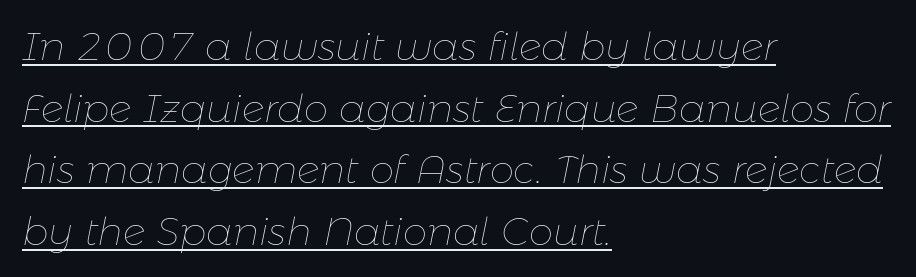
{"italic": "yes", "lean": "right", "slant_degrees": 11, "bold": "no", "weight": "thin", "width": "normal", "stroke_contrast": "low", "x_height": "medium", "monospaced": "no", "underline": "yes", "align": "left", "line_spacing": "normal", "line_spacing_ratio": 1.58, "letter_spacing": "normal", "letter_spacing_em": 0.0, "glyph_px": 39}
